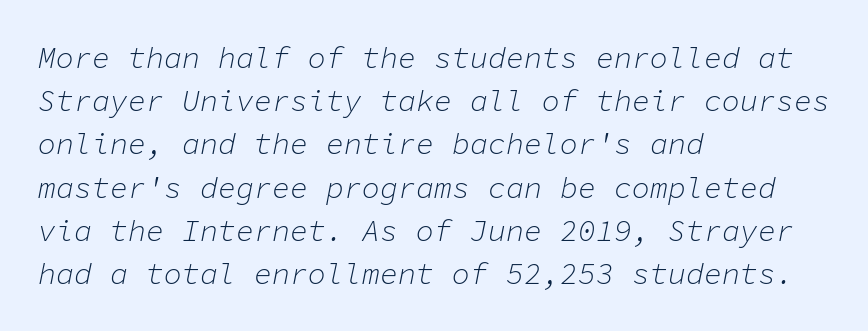
Q: Is the text bold? A: No.
Q: Is the text italic (slanted)? A: Yes, it leans right by about 11 degrees.
Q: Is the text underlined? A: No.
Q: How is the paragraph aligned? A: Left-aligned.
Q: Is the spacing between letters normal or unusually wide? A: Normal.
Q: Is the spacing between lines tight, normal or loose? A: Normal.
Q: Width (condensed, normal, or wide)? A: Normal.
Q: Stroke contrast? A: Low.
Q: x-height? A: Medium.
Q: Monospaced? A: Yes.
